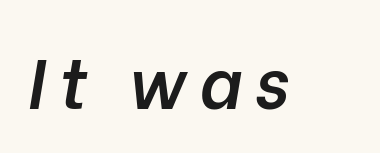
These lines were composed using italics. Its strokes are somewhat broadened, the hallmark of semibold type. The specimen omits any rule beneath the text block's lines. Is this a fixed-width face? No — the glyphs have proportional, varying widths.
